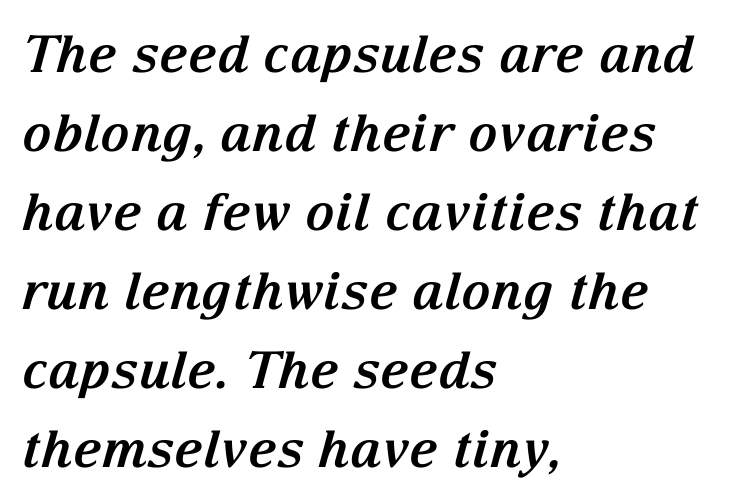
Q: Is the text bold? A: Yes.
Q: Is the text italic (slanted)? A: Yes, it leans right by about 15 degrees.
Q: Is the typeface a serif or a sans-serif typeface? A: Serif.
Q: Is the text underlined? A: No.
Q: How is the paragraph aligned? A: Left-aligned.
Q: Is the spacing between letters normal or unusually wide? A: Normal.
Q: Is the spacing between lines tight, normal or loose? A: Normal.
Q: Width (condensed, normal, or wide)? A: Normal.
Q: Stroke contrast? A: Medium.
Q: x-height? A: Medium.
Q: Monospaced? A: No.
